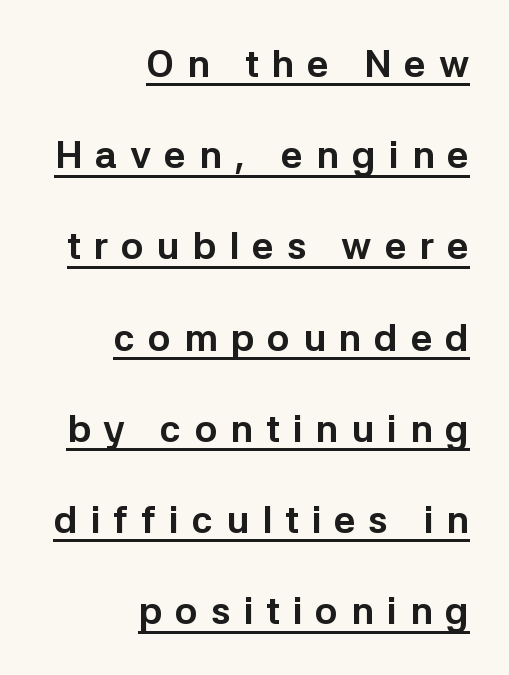
Character widths vary here, with narrow letters taking less room than wide ones. Does extra space separate the letters? Yes, quite a lot of it. Right-aligned paragraph, ragged on the left. Summary of vertical rhythm: relaxed, with wide interline spacing. To sum up the face: it is a sans, with no serifs. Each line of the rendering has a horizontal stroke beneath the glyphs.
